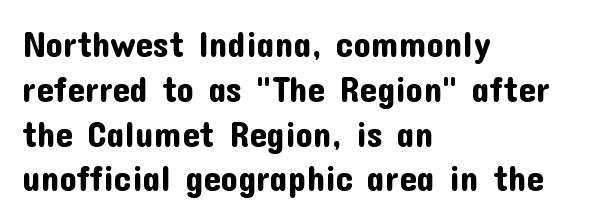
Q: Is the text italic (slanted)? A: No, it is upright.
Q: Is the typeface a serif or a sans-serif typeface? A: Sans-serif.
Q: Is the text underlined? A: No.
Q: How is the paragraph aligned? A: Left-aligned.
Q: Is the spacing between letters normal or unusually wide? A: Normal.
Q: Is the spacing between lines tight, normal or loose? A: Normal.
Q: Width (condensed, normal, or wide)? A: Normal.
Q: Stroke contrast? A: Low.
Q: x-height? A: Medium.
Q: Monospaced? A: No.
